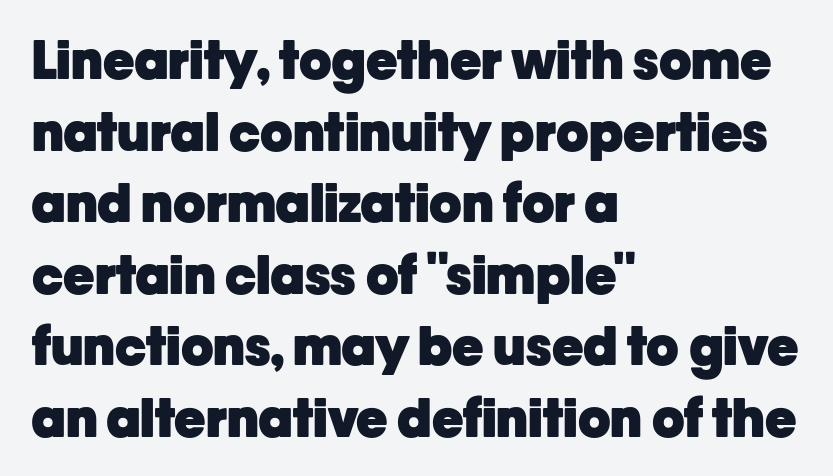
This sample is left-justified, so line endings fall wherever the words run out. Students, observe: this is what conventionally led text looks like. This sample uses plain, unmodified letter spacing. Typesetter's note: full bold, strokes at maximum text heaviness.
